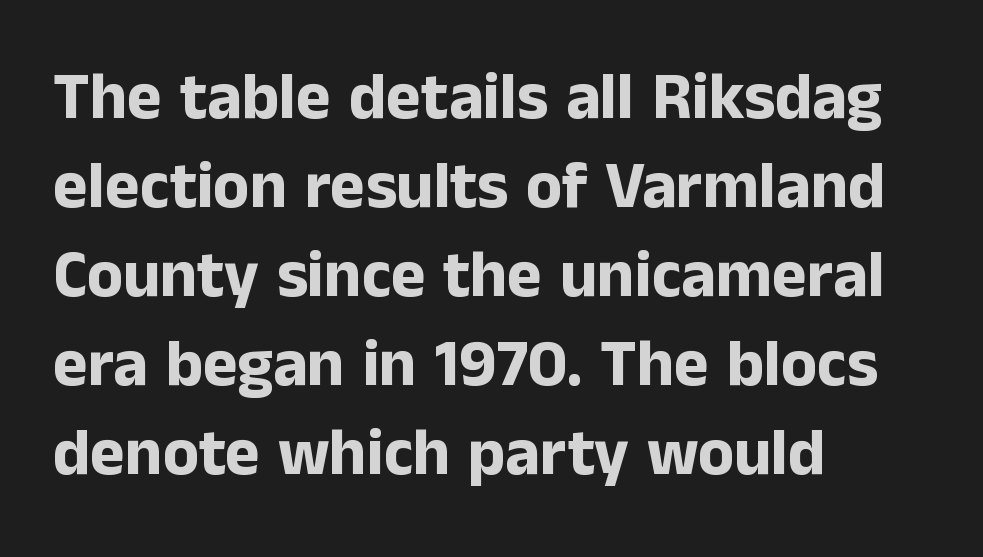
The letters sit at their default tracking, neither squeezed nor spread. Serif or sans? Sans — the stroke terminals are bare. The characters look thick and weighty, a clear bold. The space directly below the letters is spotless. Upright lettering throughout. Rows of type keep a routine distance in the vertical direction.
